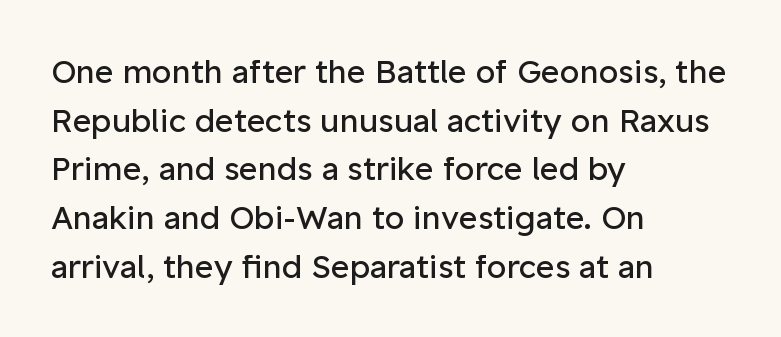
{"serif": "no", "italic": "no", "bold": "no", "weight": "regular", "width": "normal", "stroke_contrast": "low", "x_height": "medium", "monospaced": "no", "underline": "no", "align": "left", "line_spacing": "normal", "line_spacing_ratio": 1.52, "letter_spacing": "normal", "letter_spacing_em": 0.0, "glyph_px": 32}
